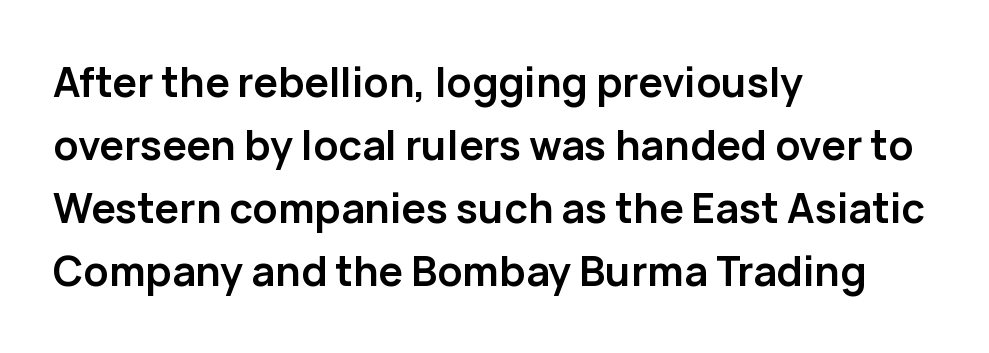
{"serif": "no", "italic": "no", "bold": "yes", "weight": "semibold", "width": "normal", "stroke_contrast": "low", "x_height": "medium", "monospaced": "no", "underline": "no", "align": "left", "line_spacing": "normal", "line_spacing_ratio": 1.54, "letter_spacing": "normal", "letter_spacing_em": 0.0, "glyph_px": 41}
